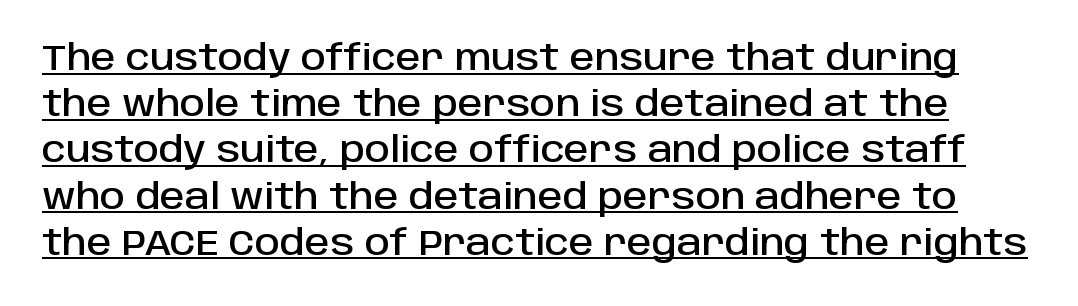
Q: Is the text italic (slanted)? A: No, it is upright.
Q: Is the typeface a serif or a sans-serif typeface? A: Sans-serif.
Q: Is the text underlined? A: Yes.
Q: Is the spacing between letters normal or unusually wide? A: Normal.
Q: Is the spacing between lines tight, normal or loose? A: Normal.
Q: Width (condensed, normal, or wide)? A: Normal.
Q: Stroke contrast? A: Low.
Q: x-height? A: Large.
Q: Monospaced? A: No.
